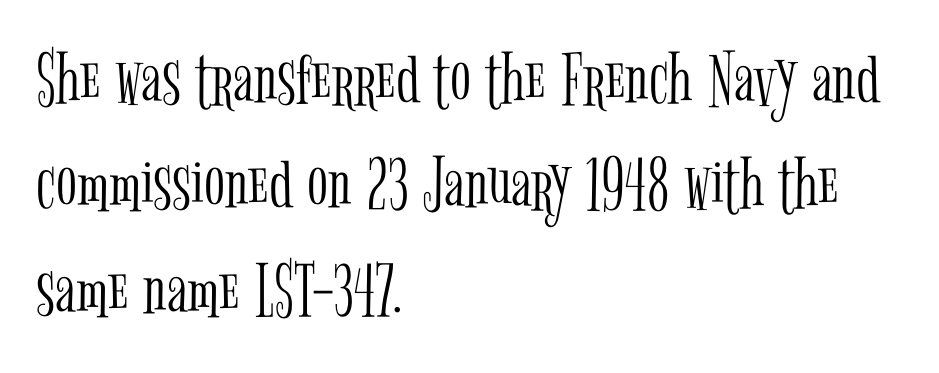
Check the space under the baseline: it is left empty. The letters advance in unequal steps, a hallmark of proportional type. Think standard paragraph weight, or any step lighter than that. Layout note: lines flush left. Each letter's strokes conclude with small projecting serifs.
